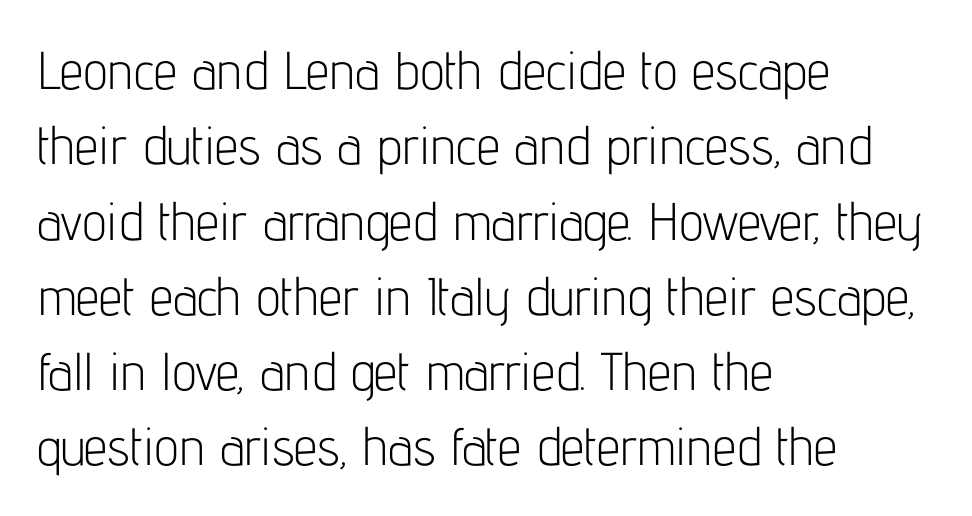
Posture: straight, roman, zero tilt. This sample keeps an unexceptional amount of space between lines. The horizontal fit of the characters is conventional and even. What kind of face is this? One without serifs — a sans. Is this a fixed-width face? No — the glyphs have proportional, varying widths.
